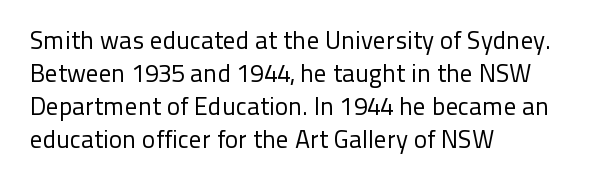
The image shows 25 px text type, upright; set left-aligned, normal line spacing (1.32x), normal letter spacing, not underlined.
